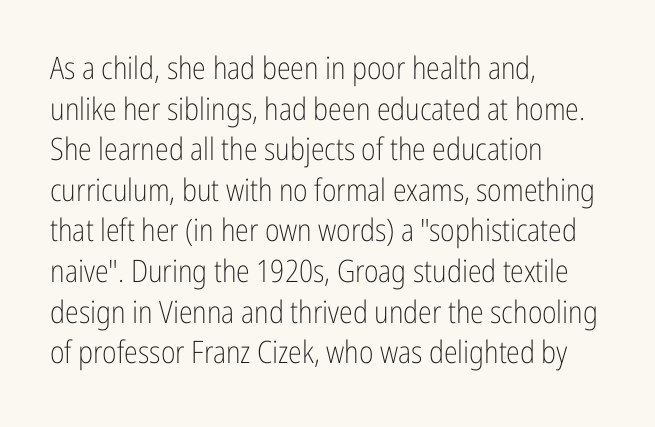
The image shows 31 px light, condensed sans-serif type, upright; set left-aligned, normal line spacing (1.31x), normal letter spacing, not underlined; low stroke contrast and a medium x-height.
